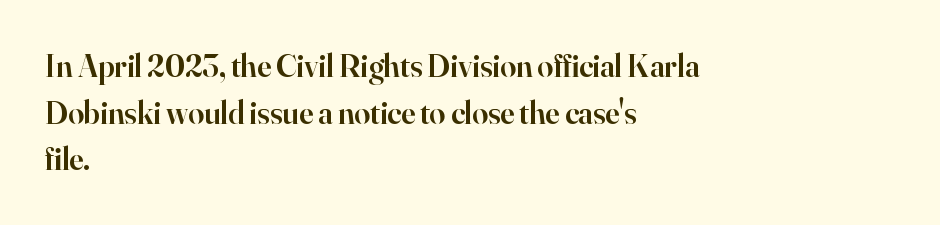
Is this a sans? No — the strokes have serifs. This sample uses an upright cut, with every glyph sitting square on the baseline. This is moderately heavy type, rendered in semibold. The tracking reads as untouched default to a designer's eye.
